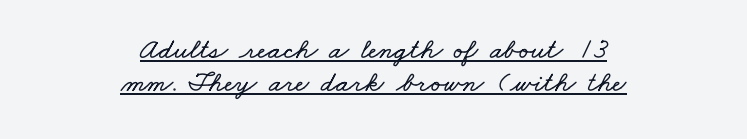
{"width": "wide", "stroke_contrast": "low", "x_height": "small", "monospaced": "no", "underline": "yes", "align": "center", "line_spacing": "tight", "line_spacing_ratio": 1.13, "letter_spacing": "normal", "letter_spacing_em": 0.0, "glyph_px": 29}
